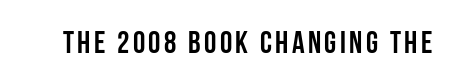
{"serif": "no", "italic": "no", "bold": "yes", "weight": "semibold", "width": "condensed", "stroke_contrast": "low", "x_height": "large", "monospaced": "no", "underline": "no", "glyph_px": 31}
